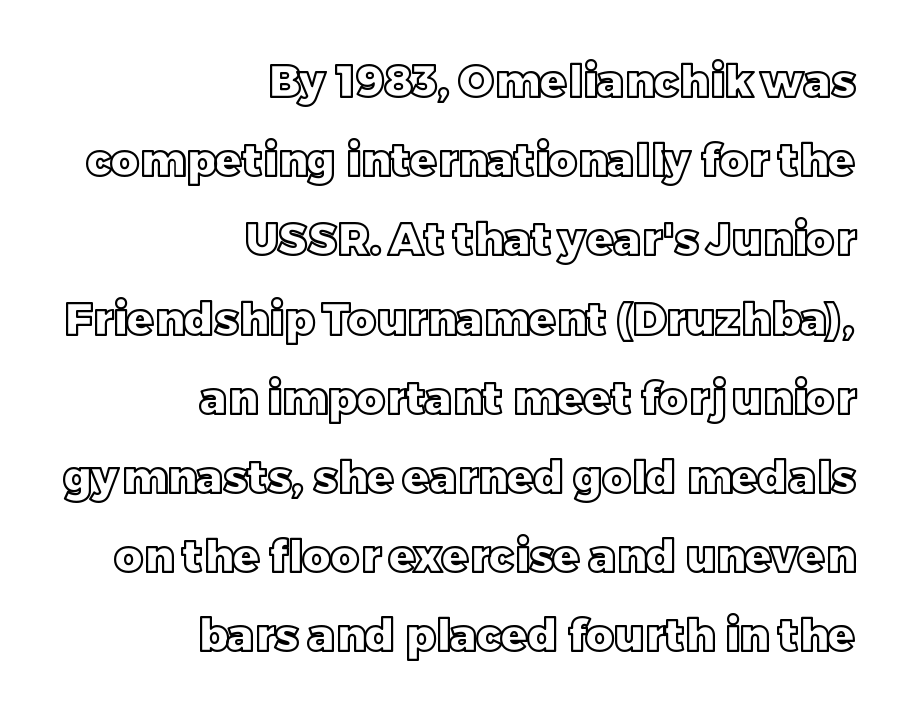
Rendered with straight, roman letterforms. Varying glyph widths throughout — classic text-font behaviour. Has an underline been added? It has not. This sample is right-justified, so line beginnings fall wherever the words allow.
